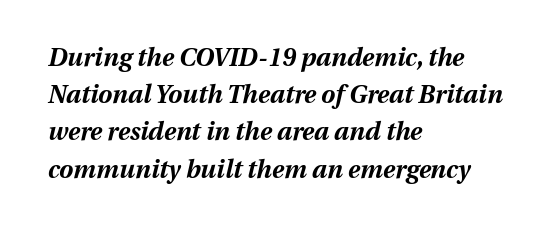
{"italic": "yes", "lean": "right", "slant_degrees": 13, "bold": "yes", "underline": "no", "align": "left", "line_spacing": "normal", "line_spacing_ratio": 1.49, "letter_spacing": "normal", "letter_spacing_em": 0.0, "glyph_px": 25}
